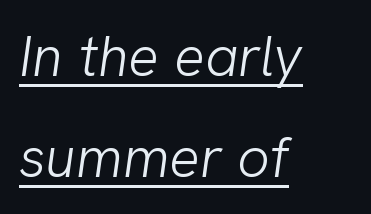
{"serif": "no", "bold": "no", "weight": "light", "width": "normal", "stroke_contrast": "low", "x_height": "medium", "monospaced": "no", "underline": "yes", "align": "left", "line_spacing_ratio": 1.77, "letter_spacing": "normal", "letter_spacing_em": 0.0, "glyph_px": 57}
